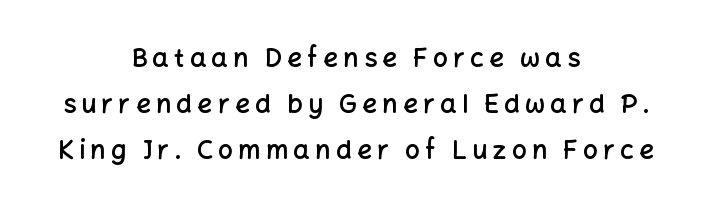
Q: Is the text bold? A: Semi-bold.
Q: Is the text italic (slanted)? A: No, it is upright.
Q: Is the text underlined? A: No.
Q: How is the paragraph aligned? A: Centered.
Q: Is the spacing between letters normal or unusually wide? A: Unusually wide.
